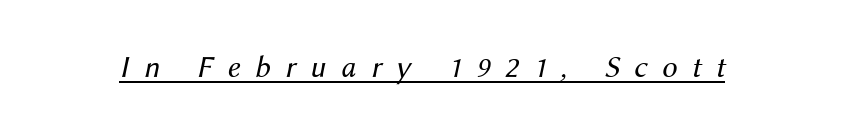
Q: Is the text bold? A: No.
Q: Is the text italic (slanted)? A: Yes, it leans right by about 12 degrees.
Q: Is the text underlined? A: Yes.
Q: Is the spacing between letters normal or unusually wide? A: Unusually wide.
Q: Width (condensed, normal, or wide)? A: Normal.
Q: Stroke contrast? A: Medium.
Q: x-height? A: Medium.
Q: Monospaced? A: No.
